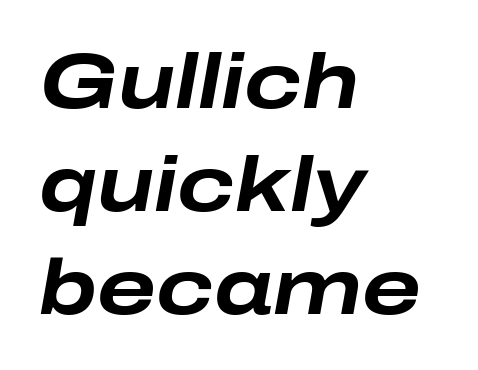
{"italic": "yes", "lean": "right", "slant_degrees": 10, "bold": "yes", "weight": "bold", "width": "wide", "stroke_contrast": "low", "x_height": "medium", "monospaced": "no", "underline": "no", "align": "left", "line_spacing": "normal", "line_spacing_ratio": 1.32, "letter_spacing": "normal", "letter_spacing_em": 0.0, "glyph_px": 78}
